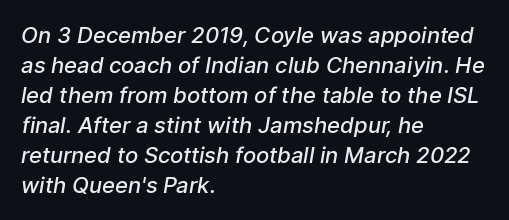
The image shows 22 px text type; set left-aligned, normal line spacing (1.36x), normal letter spacing, not underlined.
